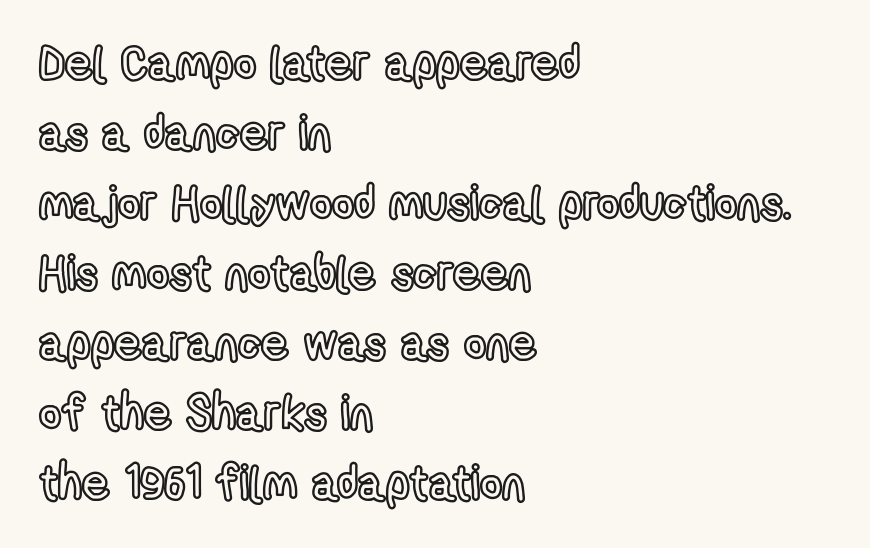
Upright lettering throughout. Letters rest on an invisible, unmarked baseline. Spacing verdict: proportional, widths tailored to each character. Successive baselines arrive at the customary interval. Between one letter and the next there's only the usual sliver of space. Where is the straight margin? On the left.
